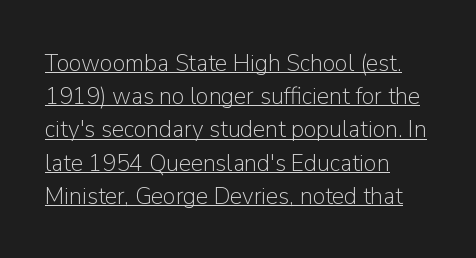
It's the straight-up-and-down kind of type. Between one letter and the next there's only the usual sliver of space. Notice how a bar underscores the lettering throughout. The passage shown stacks its lines at a standard gap. If you drew a ruler down the left edge, every line would touch it.
